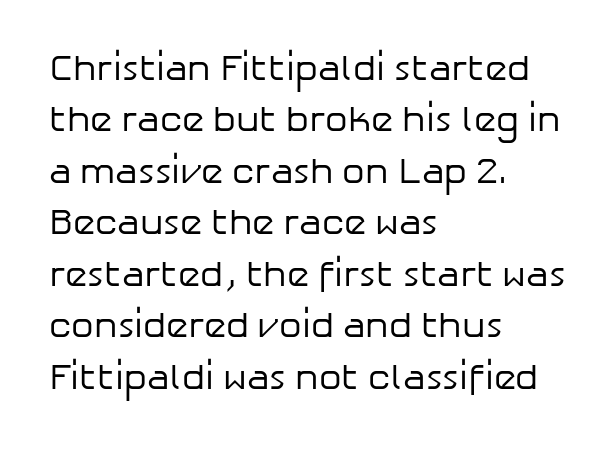
{"serif": "no", "italic": "no", "bold": "no", "weight": "regular", "width": "normal", "stroke_contrast": "low", "x_height": "medium", "monospaced": "no", "underline": "no", "align": "left", "line_spacing": "normal", "line_spacing_ratio": 1.43, "letter_spacing": "normal", "letter_spacing_em": 0.0, "glyph_px": 36}
